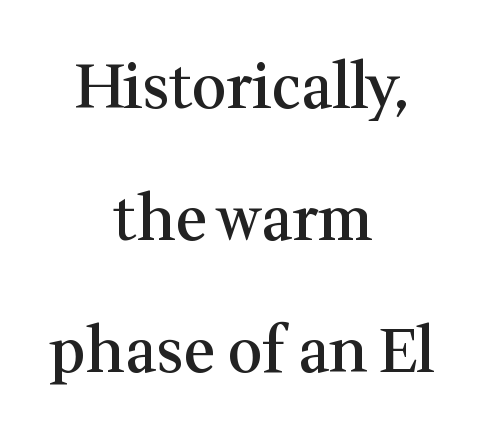
{"serif": "yes", "italic": "no", "bold": "semi", "weight": "semibold", "width": "normal", "stroke_contrast": "medium", "x_height": "medium", "monospaced": "no", "underline": "no", "align": "center", "line_spacing": "loose", "line_spacing_ratio": 2.16, "letter_spacing": "normal", "letter_spacing_em": 0.0, "glyph_px": 61}
